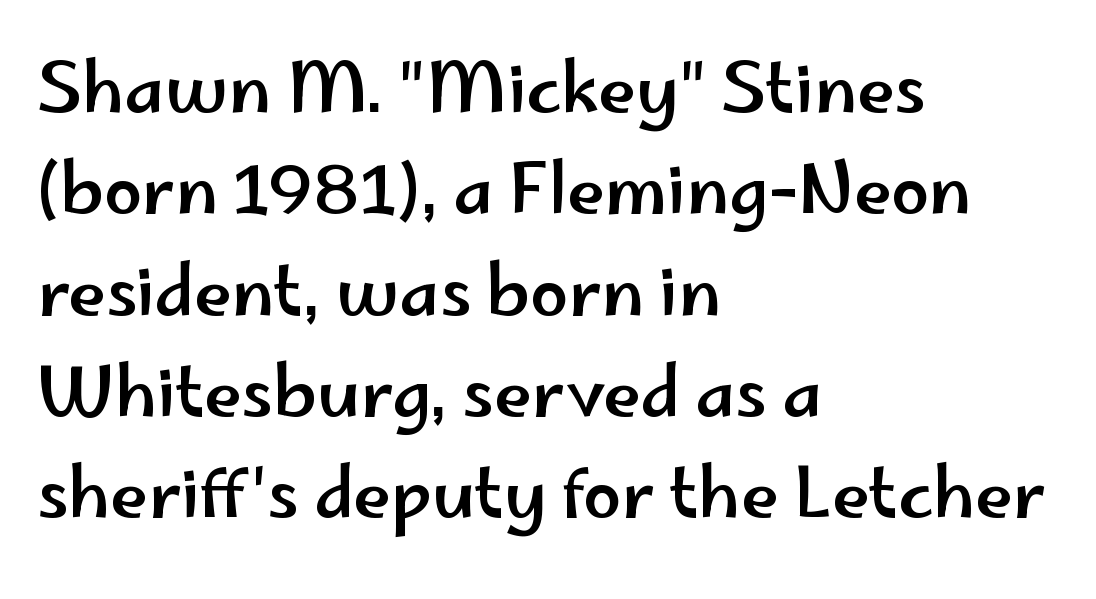
The image shows 68 px wide sans-serif type, upright; set left-aligned, normal line spacing (1.49x), normal letter spacing, not underlined; low stroke contrast and a small x-height.
